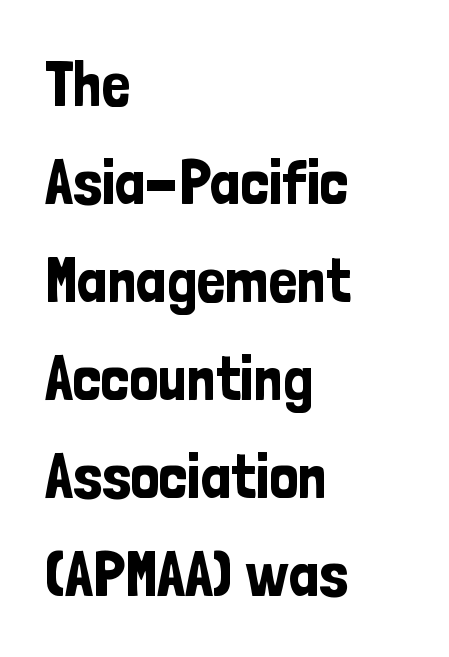
Letter spacing: default. The font family rendered here belongs to the sans-serif group. These lines are rendered in a variable-pitch font. Horizontally, the lines are justified to the leading edge only.
